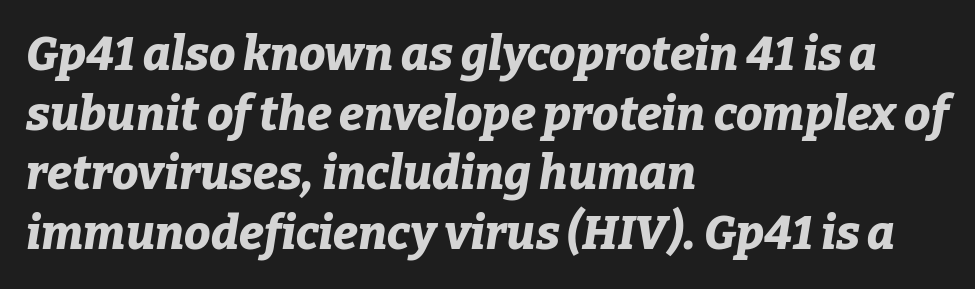
{"italic": "yes", "lean": "right", "slant_degrees": 9, "bold": "yes", "weight": "bold", "width": "normal", "stroke_contrast": "low", "x_height": "medium", "monospaced": "no", "underline": "no", "align": "left", "line_spacing": "normal", "line_spacing_ratio": 1.27, "letter_spacing": "normal", "letter_spacing_em": 0.0, "glyph_px": 47}
